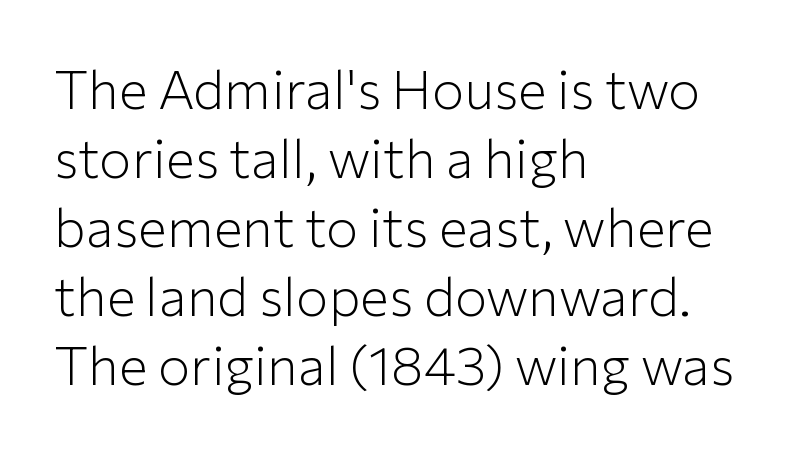
The image shows 54 px light sans-serif type, upright; set left-aligned, normal line spacing (1.28x), normal letter spacing, not underlined; low stroke contrast and a medium x-height.
